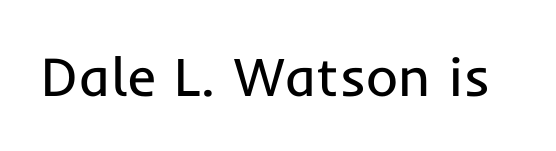
A typesetter would call this proportional, since set widths differ per character. The font sits on the lighter half of the weight spectrum, regular included. Italic? Not at all — the glyphs are vertical. Clear beneath every line of the passage. The letters sit at their default tracking, neither squeezed nor spread. This sample uses a sans-serif face.
